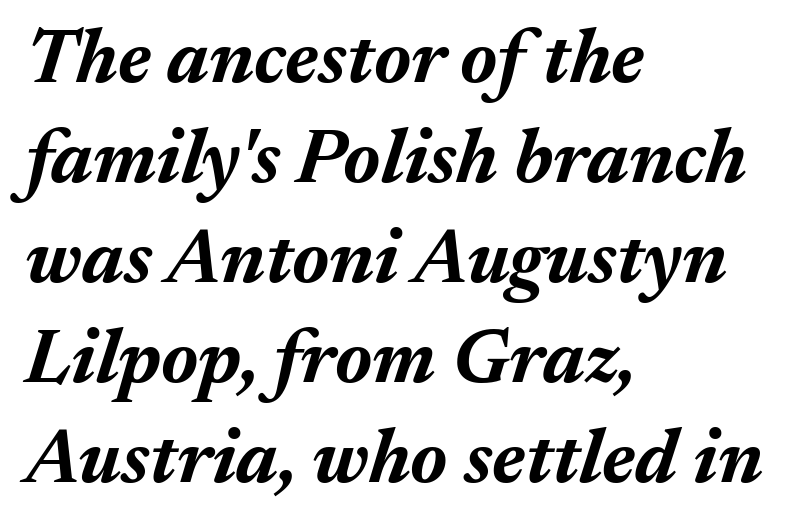
{"italic": "yes", "lean": "right", "slant_degrees": 17, "bold": "yes", "weight": "bold", "width": "normal", "stroke_contrast": "medium", "x_height": "medium", "monospaced": "no", "underline": "no", "align": "left", "line_spacing": "normal", "line_spacing_ratio": 1.3, "letter_spacing": "normal", "letter_spacing_em": 0.0, "glyph_px": 77}
